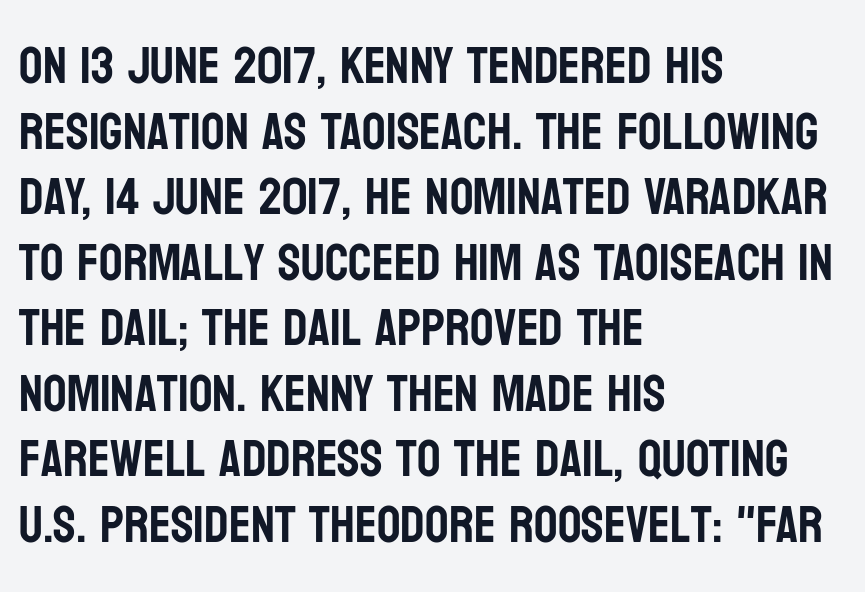
The image shows 52 px condensed sans-serif type, upright; set left-aligned, normal line spacing (1.26x), normal letter spacing, not underlined; low stroke contrast and a large x-height.
